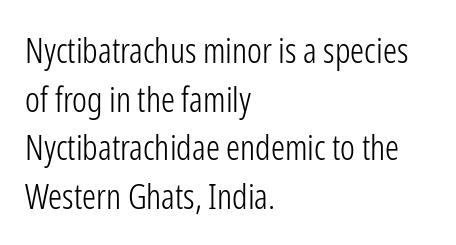
{"serif": "no", "italic": "no", "bold": "no", "weight": "light", "width": "condensed", "stroke_contrast": "low", "x_height": "medium", "monospaced": "no", "underline": "no", "align": "left", "line_spacing": "normal", "line_spacing_ratio": 1.39, "letter_spacing": "normal", "letter_spacing_em": 0.0, "glyph_px": 35}
